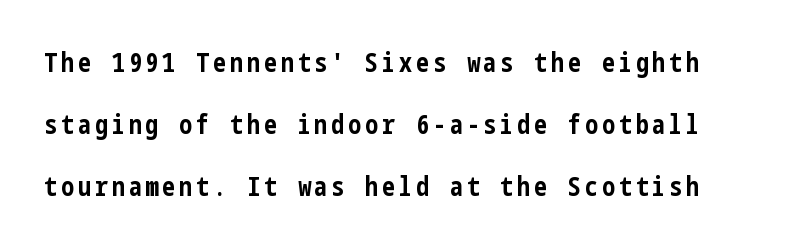
The image shows 26 px bold type, upright; set loose line spacing (2.39x), not underlined.
